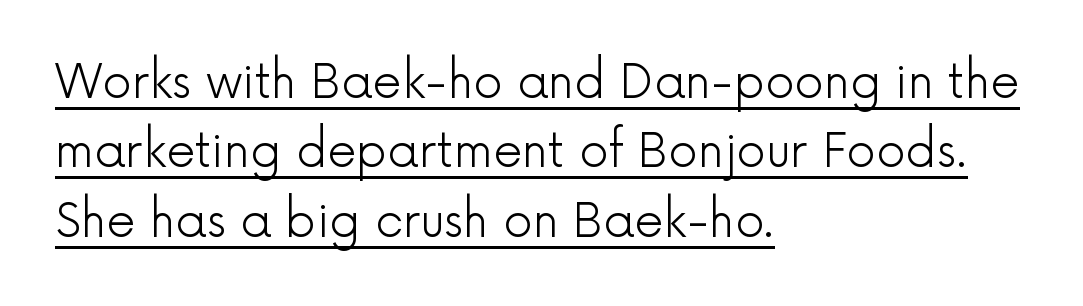
Q: Is the text bold? A: No.
Q: Is the text italic (slanted)? A: No, it is upright.
Q: Is the typeface a serif or a sans-serif typeface? A: Sans-serif.
Q: Is the text underlined? A: Yes.
Q: How is the paragraph aligned? A: Left-aligned.
Q: Is the spacing between letters normal or unusually wide? A: Normal.
Q: Is the spacing between lines tight, normal or loose? A: Normal.
Q: Width (condensed, normal, or wide)? A: Normal.
Q: x-height? A: Medium.
Q: Monospaced? A: No.
